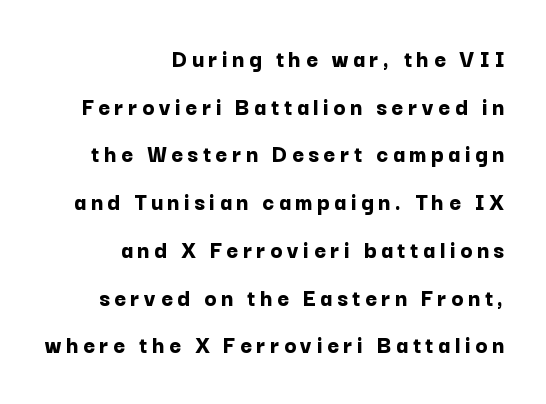
Honestly, there is no underline to notice here at all. These lines were composed using upright roman letters. Leading: increased. Students, this is bold: see how much ink each stroke carries. Where is the straight margin? On the right.
